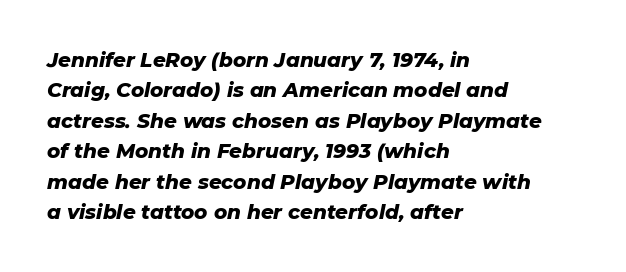
Q: Is the text bold? A: Yes.
Q: Is the text italic (slanted)? A: Yes, it leans right by about 11 degrees.
Q: Is the text underlined? A: No.
Q: How is the paragraph aligned? A: Left-aligned.
Q: Is the spacing between letters normal or unusually wide? A: Normal.
Q: Is the spacing between lines tight, normal or loose? A: Normal.
